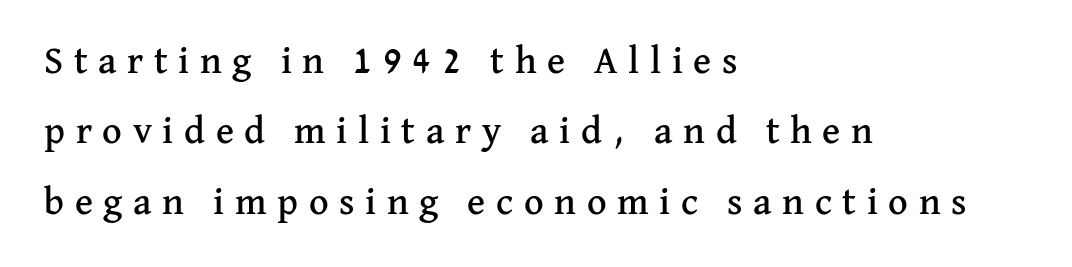
The image shows 38 px serif type, upright; set left-aligned, line spacing 1.85x, unusually wide letter spacing (+0.28 em), not underlined; medium stroke contrast and a medium x-height.
